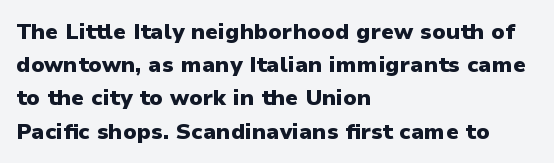
The image shows 22 px bold type, upright; set left-aligned, normal line spacing (1.51x), normal letter spacing, not underlined.
